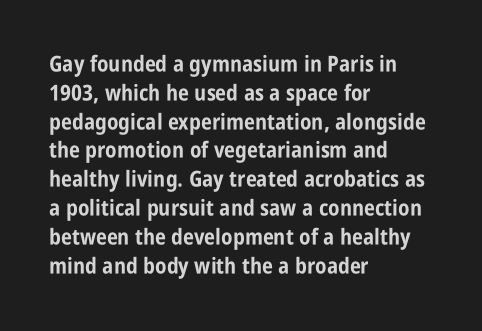
The rows are spaced the way most documents space them. Its strokes are broad and dark, the hallmark of bold type. Posture: upright roman. A bare baseline throughout the passage.
